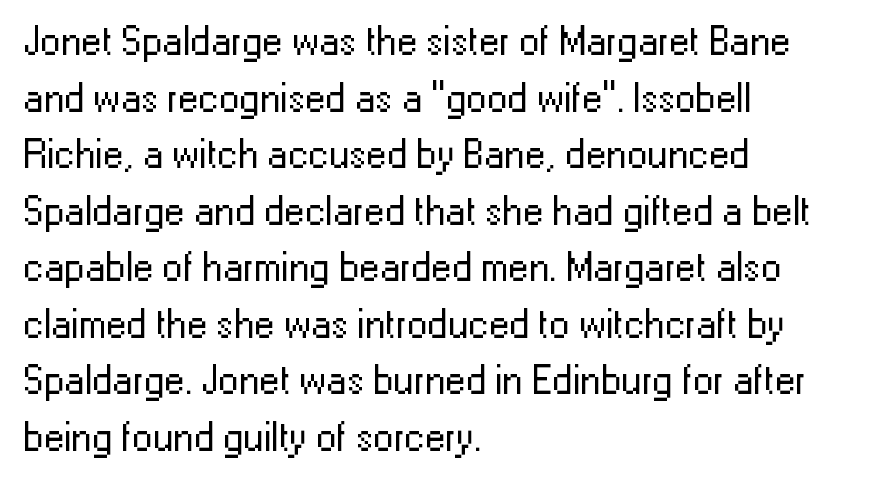
{"serif": "no", "italic": "no", "bold": "no", "weight": "regular", "width": "normal", "stroke_contrast": "low", "x_height": "medium", "monospaced": "no", "underline": "no", "align": "left", "line_spacing": "normal", "line_spacing_ratio": 1.38, "letter_spacing": "normal", "letter_spacing_em": 0.0, "glyph_px": 41}
